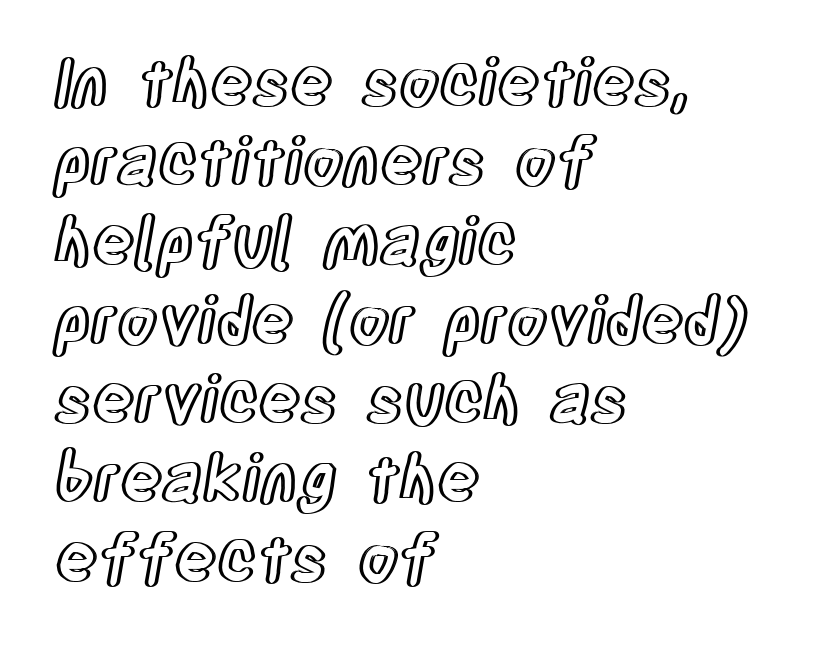
Q: Is the text italic (slanted)? A: Yes.
Q: Is the text underlined? A: No.
Q: How is the paragraph aligned? A: Left-aligned.
Q: Is the spacing between letters normal or unusually wide? A: Normal.
Q: Width (condensed, normal, or wide)? A: Condensed.
Q: x-height? A: Large.
Q: Monospaced? A: No.
